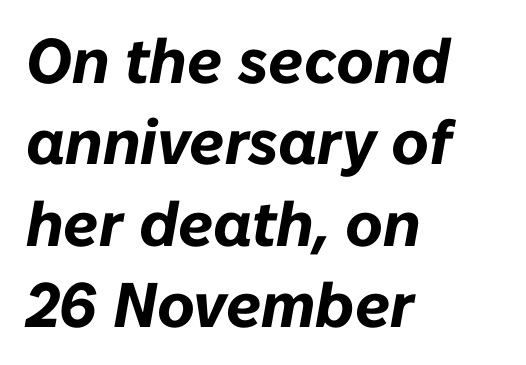
The image shows 63 px bold type, italic (leaning right); set left-aligned, normal line spacing (1.29x), normal letter spacing, not underlined; low stroke contrast and a medium x-height.
